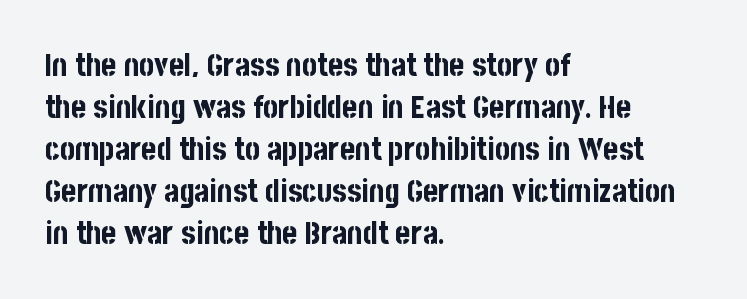
{"serif": "no", "italic": "no", "bold": "yes", "weight": "bold", "width": "condensed", "stroke_contrast": "low", "x_height": "large", "monospaced": "no", "underline": "no", "align": "left", "line_spacing": "normal", "line_spacing_ratio": 1.31, "letter_spacing": "normal", "letter_spacing_em": 0.0, "glyph_px": 32}
